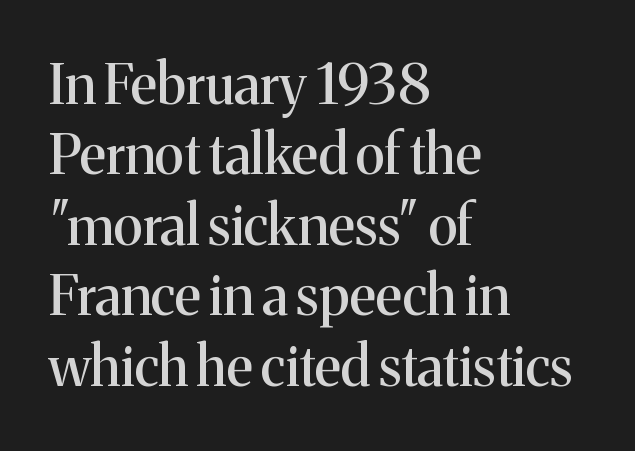
{"serif": "yes", "italic": "no", "width": "normal", "stroke_contrast": "medium", "x_height": "medium", "monospaced": "no", "underline": "no", "align": "left", "line_spacing": "normal", "line_spacing_ratio": 1.28, "letter_spacing": "normal", "letter_spacing_em": 0.0, "glyph_px": 55}
